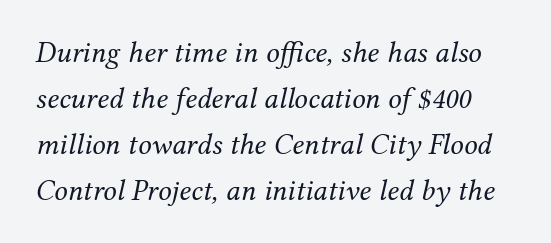
Rows of type keep a routine distance in the vertical direction. A serif font was chosen for this passage. Check under the words: just untouched page. Inter-character spacing is left at the font's built-in metrics.
